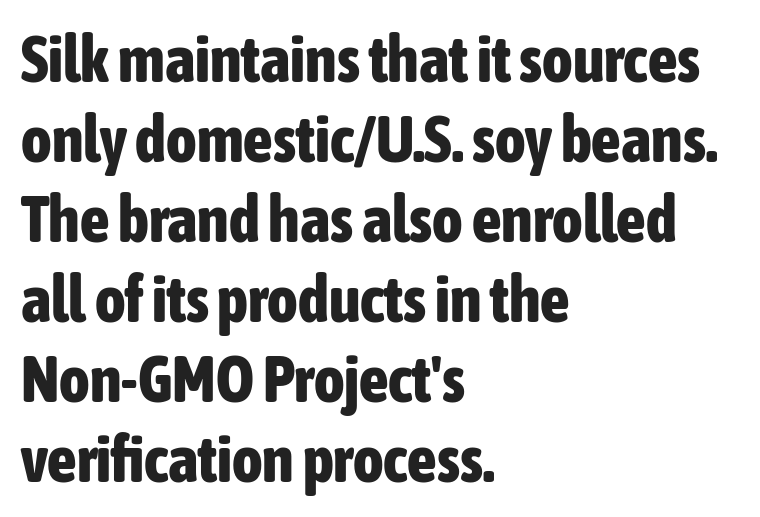
Q: Is the text bold? A: Yes.
Q: Is the text italic (slanted)? A: No, it is upright.
Q: Is the typeface a serif or a sans-serif typeface? A: Sans-serif.
Q: Is the text underlined? A: No.
Q: How is the paragraph aligned? A: Left-aligned.
Q: Is the spacing between letters normal or unusually wide? A: Normal.
Q: Width (condensed, normal, or wide)? A: Condensed.
Q: Stroke contrast? A: Low.
Q: x-height? A: Medium.
Q: Monospaced? A: No.
